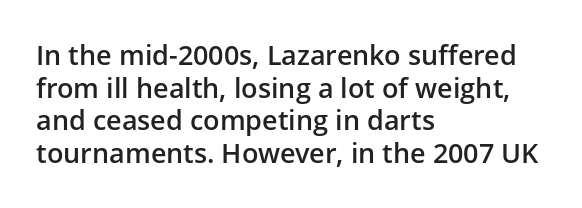
The image shows 27 px text type, upright; set left-aligned, line spacing 1.21x, normal letter spacing, not underlined.
